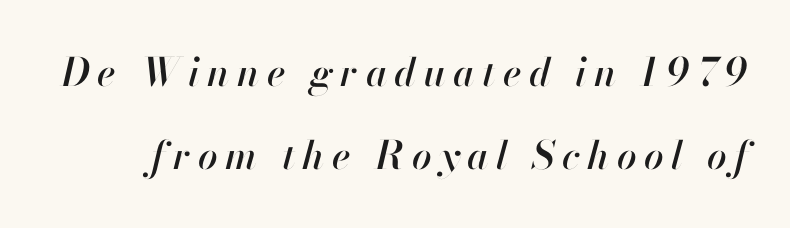
The image shows 39 px text type, italic (leaning right); set loose line spacing (2.14x), not underlined; high stroke contrast and a small x-height.
